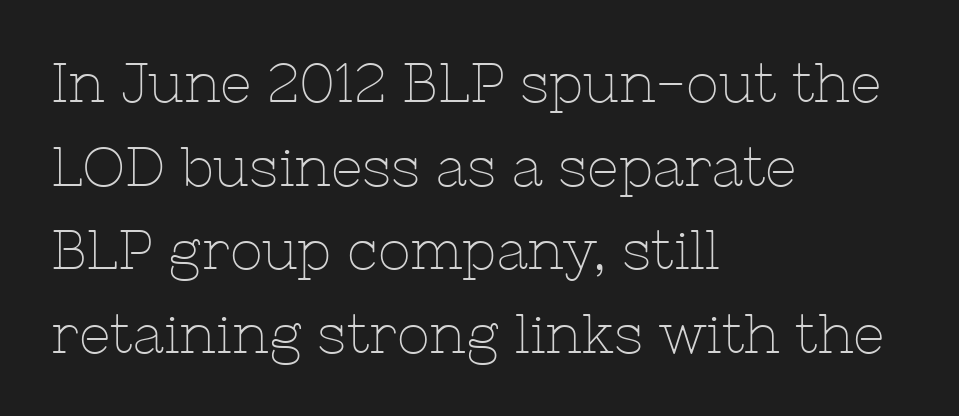
The image shows 55 px thin serif type, upright; set left-aligned, normal line spacing (1.52x), normal letter spacing, not underlined; low stroke contrast and a medium x-height.
